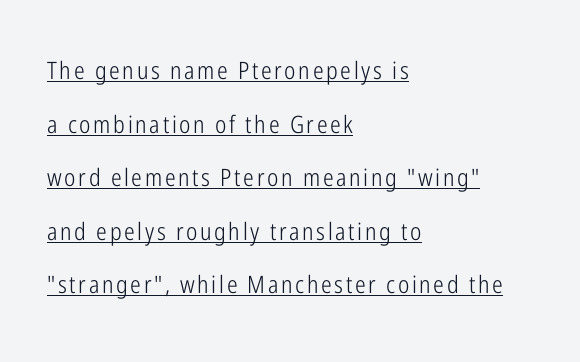
Tall strokes in this sample are plumb rather than angled. Each line starts at the same left margin while the right side varies. The strokes are not fattened; the text isn't bold. Is there much room between lines? Yes — plenty of vertical air separates them.
